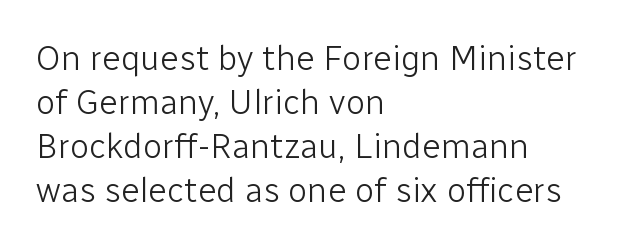
{"serif": "no", "italic": "no", "bold": "no", "weight": "light", "width": "normal", "stroke_contrast": "low", "x_height": "medium", "monospaced": "no", "underline": "no", "align": "left", "line_spacing": "normal", "line_spacing_ratio": 1.26, "letter_spacing": "normal", "letter_spacing_em": 0.0, "glyph_px": 35}
